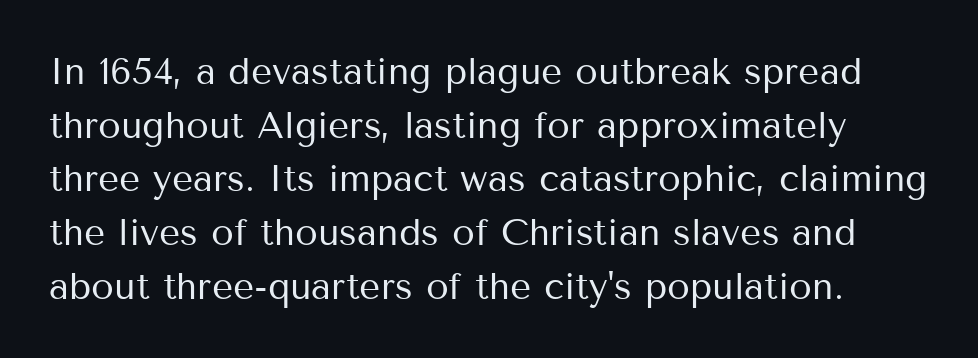
The passage shown is not bold in any degree. Note: no serifs on the glyphs. Tracking here is standard; glyphs follow each other at the usual distance. Rendered with straight, roman letterforms.
